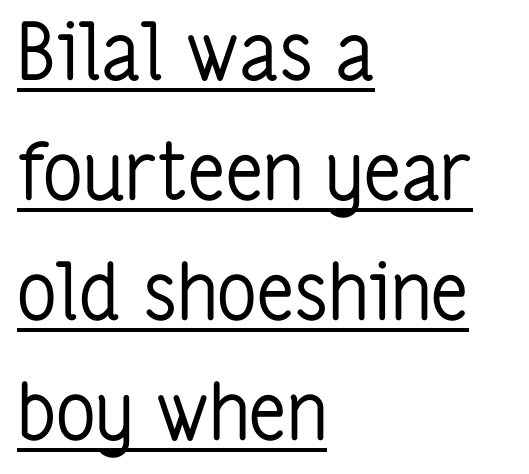
{"serif": "no", "italic": "no", "bold": "no", "weight": "regular", "width": "condensed", "stroke_contrast": "low", "x_height": "medium", "monospaced": "no", "underline": "yes", "align": "left", "line_spacing": "normal", "line_spacing_ratio": 1.54, "letter_spacing": "normal", "letter_spacing_em": 0.0, "glyph_px": 78}
